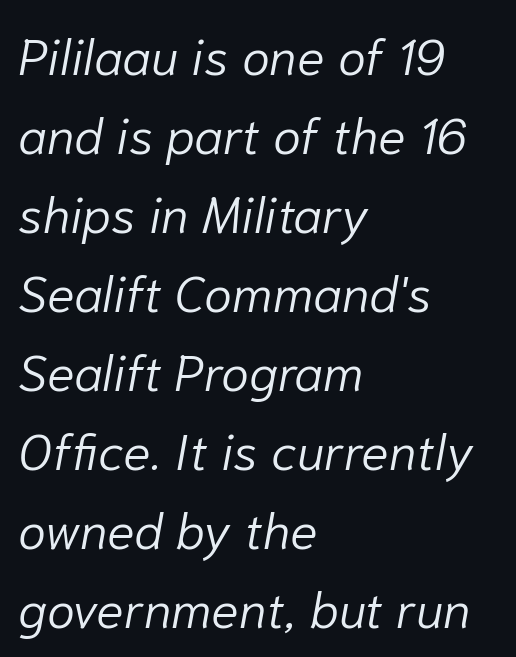
Q: Is the text bold? A: No.
Q: Is the text italic (slanted)? A: Yes, it leans right by about 10 degrees.
Q: Is the text underlined? A: No.
Q: How is the paragraph aligned? A: Left-aligned.
Q: Is the spacing between letters normal or unusually wide? A: Normal.
Q: Is the spacing between lines tight, normal or loose? A: Normal.
Q: Width (condensed, normal, or wide)? A: Normal.
Q: Stroke contrast? A: Low.
Q: x-height? A: Medium.
Q: Monospaced? A: No.
